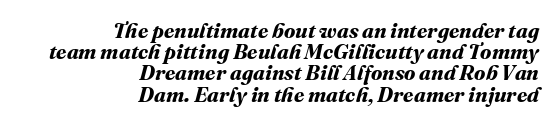
Q: Is the text bold? A: Yes.
Q: Is the text underlined? A: No.
Q: How is the paragraph aligned? A: Right-aligned.
Q: Is the spacing between letters normal or unusually wide? A: Normal.
Q: Is the spacing between lines tight, normal or loose? A: Tight.
